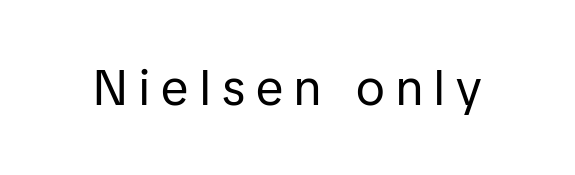
Q: Is the text bold? A: No.
Q: Is the text italic (slanted)? A: No, it is upright.
Q: Is the typeface a serif or a sans-serif typeface? A: Sans-serif.
Q: Is the text underlined? A: No.
Q: Is the spacing between letters normal or unusually wide? A: Unusually wide.
Q: Width (condensed, normal, or wide)? A: Normal.
Q: Stroke contrast? A: Low.
Q: x-height? A: Medium.
Q: Monospaced? A: No.
